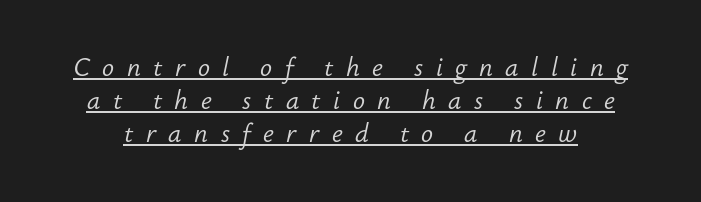
The image shows 25 px text type, italic (leaning right); set normal line spacing (1.33x), unusually wide letter spacing (+0.5 em), underlined.
